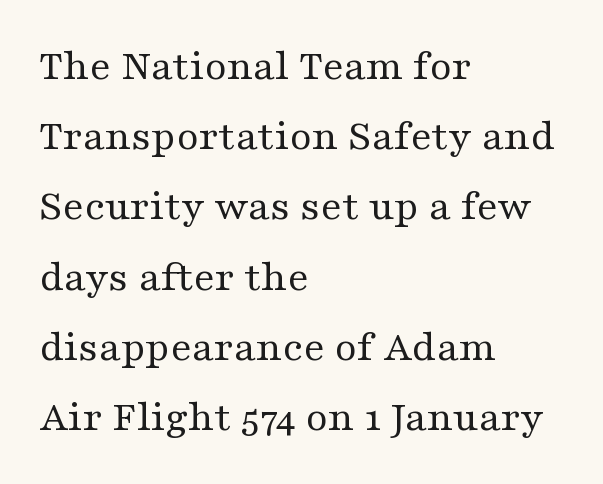
{"serif": "yes", "italic": "no", "bold": "no", "weight": "regular", "width": "wide", "stroke_contrast": "medium", "x_height": "medium", "monospaced": "no", "underline": "no", "align": "left", "line_spacing": "normal", "line_spacing_ratio": 1.56, "letter_spacing": "normal", "letter_spacing_em": 0.0, "glyph_px": 45}
